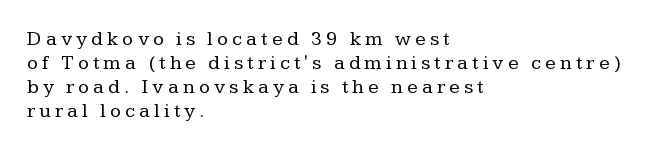
Unbolded letterforms with no extra heft. Leftover space on each line is placed entirely after the last word. Tracking here is generous; glyphs stand well apart from one another. The letters stand upright; this is a roman face. Rule under the text: the space is simply empty.
